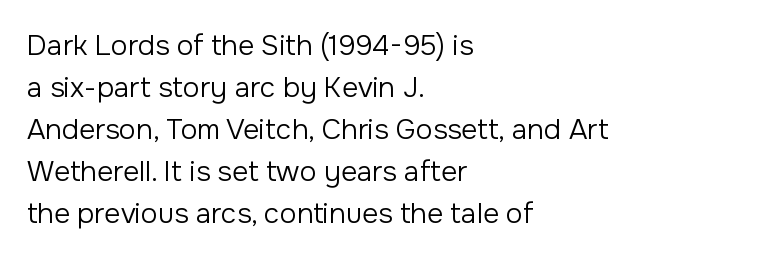
The image shows 28 px regular-weight sans-serif type, upright; set left-aligned, normal line spacing (1.5x), normal letter spacing, not underlined; low stroke contrast and a medium x-height.
